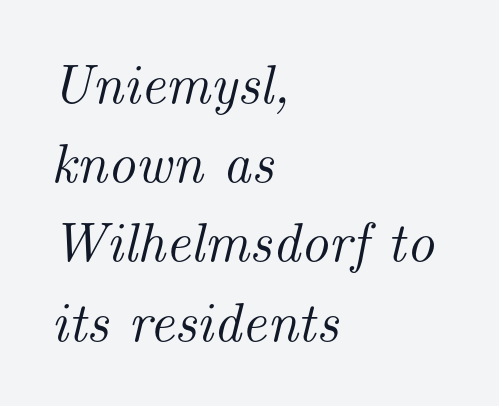
The image shows 55 px serif type, italic (leaning right); set left-aligned, normal line spacing (1.44x), normal letter spacing, not underlined; medium stroke contrast and a small x-height.
